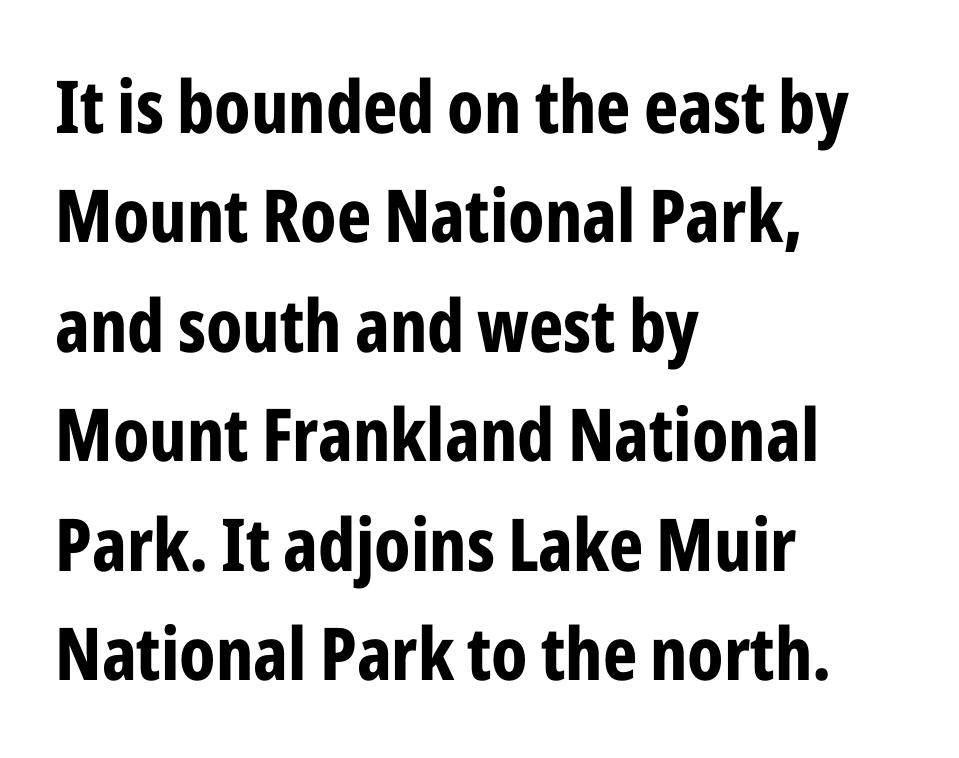
The image shows 73 px bold, condensed sans-serif type, upright; set left-aligned, normal line spacing (1.5x), normal letter spacing, not underlined; low stroke contrast and a medium x-height.
